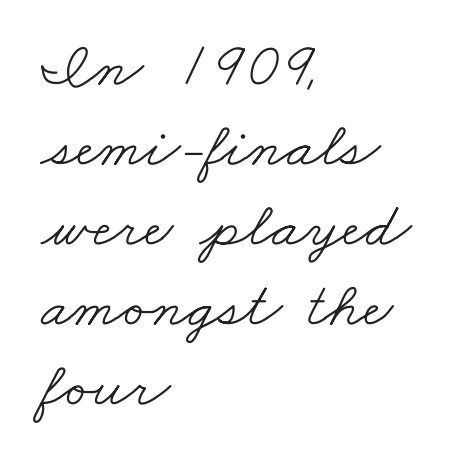
{"serif": "yes", "bold": "no", "weight": "light", "width": "wide", "stroke_contrast": "low", "x_height": "small", "monospaced": "no", "underline": "no", "align": "left", "line_spacing": "normal", "line_spacing_ratio": 1.25, "letter_spacing": "normal", "letter_spacing_em": 0.0, "glyph_px": 64}
